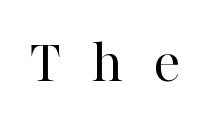
Unmarked baselines from the first word to the last. No extra ink here — the face is not bold. You could only call the tracking loose — the letters float apart. When letters stand straight like this, we call the style roman or upright. Look at the bottom of the vertical strokes: they flare into serifs here. This sample has the flowing, uneven cadence of proportional lettering.
